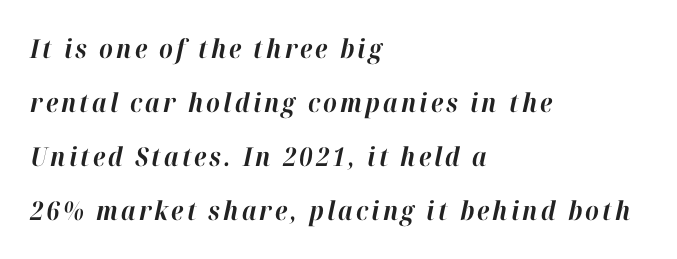
Q: Is the text bold? A: Yes.
Q: Is the text italic (slanted)? A: Yes, it leans right by about 12 degrees.
Q: Is the text underlined? A: No.
Q: How is the paragraph aligned? A: Left-aligned.
Q: Is the spacing between lines tight, normal or loose? A: Loose.
